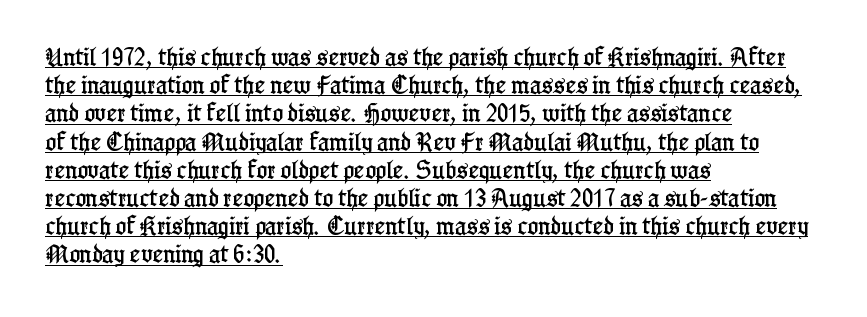
Like a heading marked for emphasis, these lines bear an underscore. Interline gaps are of average width in this sample. What stands out about the letter spacing? Nothing — it is the standard amount. These lines are set flush left with a ragged right edge.
